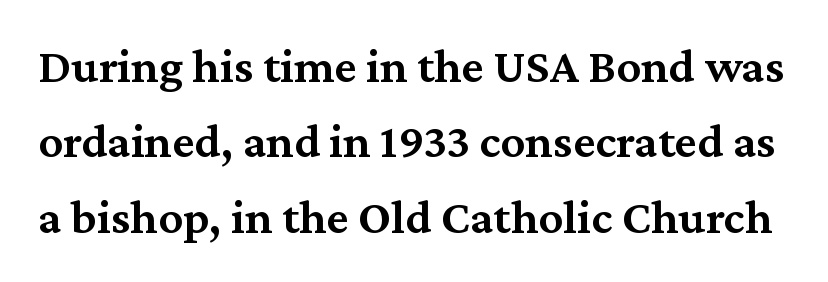
Q: Is the text bold? A: Semi-bold.
Q: Is the text italic (slanted)? A: No, it is upright.
Q: Is the typeface a serif or a sans-serif typeface? A: Serif.
Q: Is the text underlined? A: No.
Q: Is the spacing between letters normal or unusually wide? A: Normal.
Q: Is the spacing between lines tight, normal or loose? A: Normal.
Q: Width (condensed, normal, or wide)? A: Normal.
Q: Stroke contrast? A: Medium.
Q: x-height? A: Medium.
Q: Monospaced? A: No.
